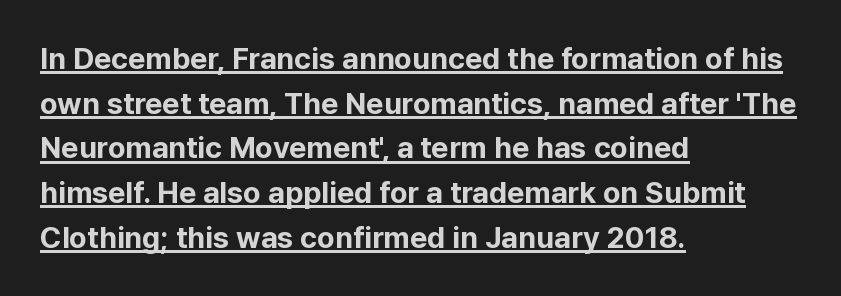
Ascenders rise straight up at ninety degrees. Heavy, bold letterforms. The rendering uses the underline text-decoration. These lines are composed in type without serifs.
